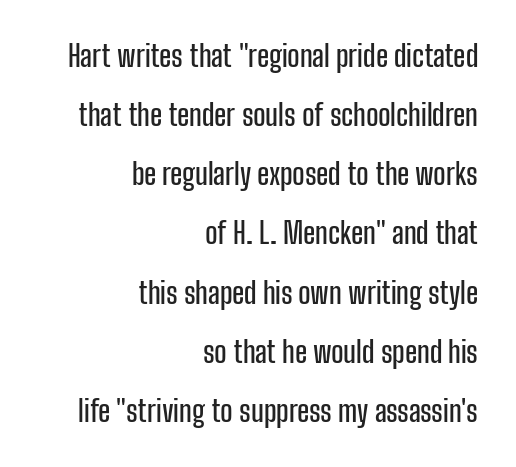
{"serif": "no", "italic": "no", "width": "condensed", "stroke_contrast": "low", "x_height": "medium", "monospaced": "no", "underline": "no", "align": "right", "line_spacing": "loose", "line_spacing_ratio": 2.04, "letter_spacing": "normal", "letter_spacing_em": 0.0, "glyph_px": 29}
